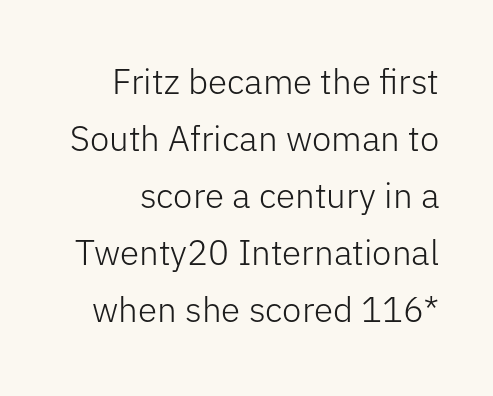
Q: Is the text bold? A: No.
Q: Is the text italic (slanted)? A: No, it is upright.
Q: Is the typeface a serif or a sans-serif typeface? A: Sans-serif.
Q: Is the text underlined? A: No.
Q: How is the paragraph aligned? A: Right-aligned.
Q: Is the spacing between letters normal or unusually wide? A: Normal.
Q: Is the spacing between lines tight, normal or loose? A: Normal.
Q: Width (condensed, normal, or wide)? A: Normal.
Q: Stroke contrast? A: Low.
Q: x-height? A: Medium.
Q: Monospaced? A: No.
